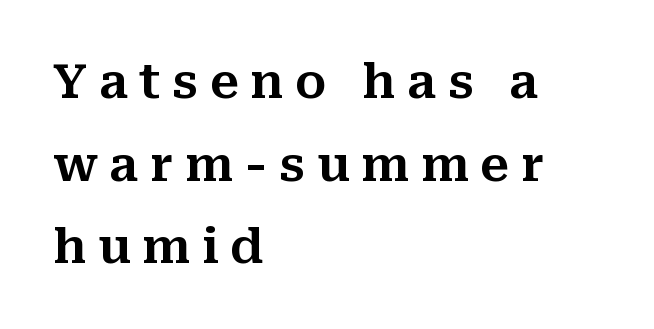
{"serif": "yes", "italic": "no", "width": "normal", "stroke_contrast": "medium", "x_height": "medium", "monospaced": "no", "underline": "no", "align": "left", "line_spacing_ratio": 1.72, "letter_spacing": "wide", "letter_spacing_em": 0.24, "glyph_px": 48}
